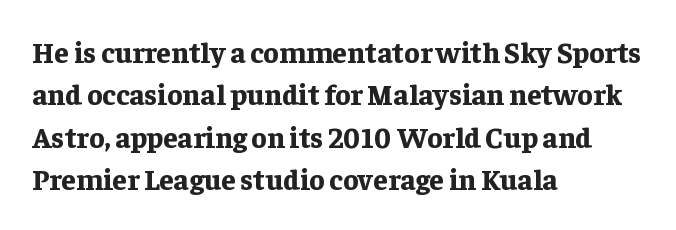
Is the block centered? No — it sits flush against the left margin. One glance says typical: line gaps are just what's usual. This rendering employs a face with finishing strokes, i.e., a serif. This sample uses an upright cut, with every glyph sitting square on the baseline.
